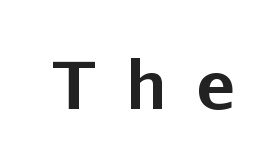
{"serif": "no", "italic": "no", "bold": "yes", "weight": "bold", "width": "normal", "stroke_contrast": "low", "x_height": "medium", "monospaced": "no", "underline": "no", "letter_spacing": "wide", "letter_spacing_em": 0.48, "glyph_px": 65}
